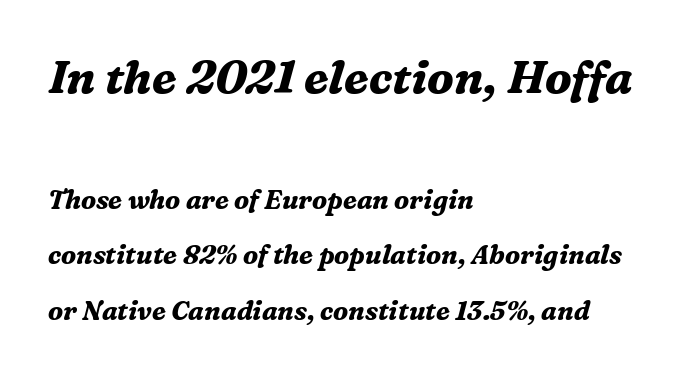
Q: Is the text bold? A: Yes.
Q: Is the text italic (slanted)? A: Yes, it leans right by about 16 degrees.
Q: Is the typeface a serif or a sans-serif typeface? A: Serif.
Q: Is the text underlined? A: No.
Q: How is the paragraph aligned? A: Left-aligned.
Q: Is the spacing between letters normal or unusually wide? A: Normal.
Q: Is the spacing between lines tight, normal or loose? A: Loose.
Q: Which block of text is set in a larger size, the first (top) or the second (bottom)? A: The first (top) one.
Q: Width (condensed, normal, or wide)? A: Normal.
Q: Stroke contrast? A: Medium.
Q: x-height? A: Medium.
Q: Monospaced? A: No.
